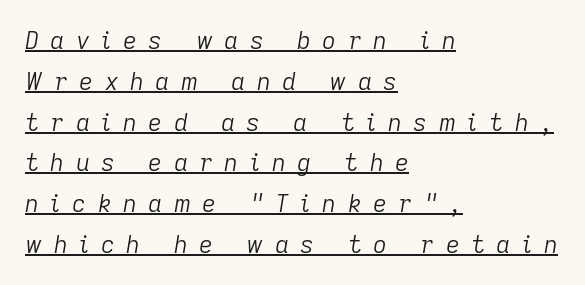
{"italic": "yes", "lean": "right", "slant_degrees": 9, "bold": "no", "underline": "yes", "align": "left", "line_spacing": "normal", "line_spacing_ratio": 1.7, "letter_spacing": "wide", "letter_spacing_em": 0.48, "glyph_px": 24}
